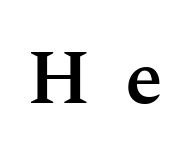
{"serif": "yes", "italic": "no", "bold": "semi", "weight": "semibold", "width": "normal", "stroke_contrast": "medium", "x_height": "medium", "monospaced": "no", "underline": "no", "letter_spacing": "wide", "letter_spacing_em": 0.45, "glyph_px": 77}
